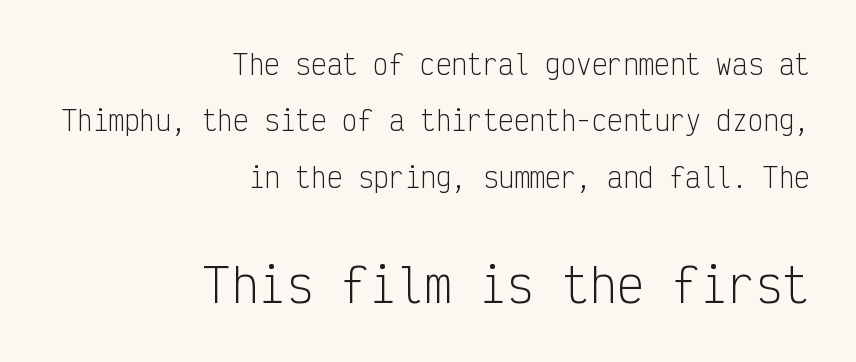
Q: Is the text bold? A: No.
Q: Is the text italic (slanted)? A: No, it is upright.
Q: Is the typeface a serif or a sans-serif typeface? A: Sans-serif.
Q: Is the text underlined? A: No.
Q: How is the paragraph aligned? A: Right-aligned.
Q: Is the spacing between letters normal or unusually wide? A: Normal.
Q: Is the spacing between lines tight, normal or loose? A: Loose.
Q: Which block of text is set in a larger size, the first (top) or the second (bottom)? A: The second (bottom) one.
Q: Width (condensed, normal, or wide)? A: Condensed.
Q: Stroke contrast? A: Low.
Q: x-height? A: Medium.
Q: Monospaced? A: Yes.
